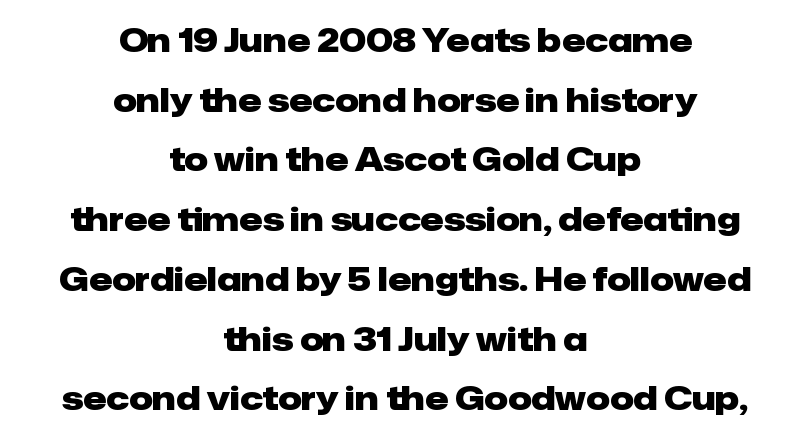
Q: Is the text bold? A: Yes.
Q: Is the text italic (slanted)? A: No, it is upright.
Q: Is the typeface a serif or a sans-serif typeface? A: Sans-serif.
Q: Is the text underlined? A: No.
Q: How is the paragraph aligned? A: Centered.
Q: Is the spacing between letters normal or unusually wide? A: Normal.
Q: Width (condensed, normal, or wide)? A: Normal.
Q: Stroke contrast? A: Low.
Q: x-height? A: Medium.
Q: Monospaced? A: No.
